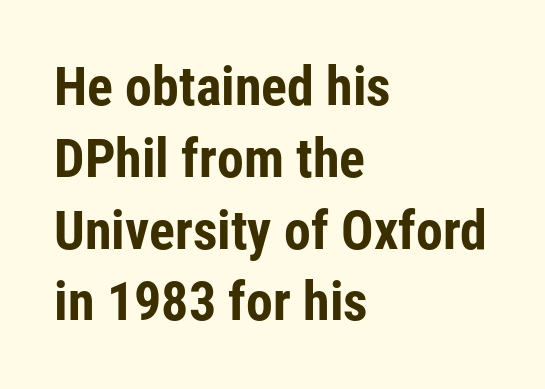
{"serif": "no", "italic": "no", "bold": "yes", "weight": "bold", "width": "condensed", "stroke_contrast": "low", "x_height": "medium", "monospaced": "no", "underline": "no", "align": "left", "line_spacing": "normal", "line_spacing_ratio": 1.33, "letter_spacing": "normal", "letter_spacing_em": 0.0, "glyph_px": 54}
